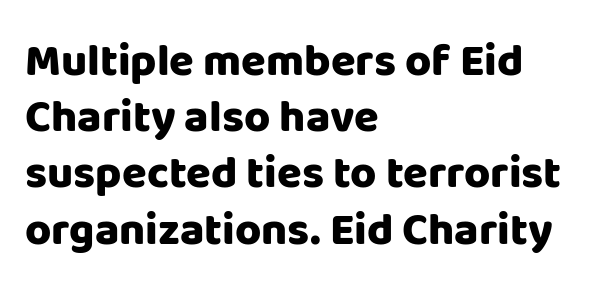
Q: Is the text bold? A: Yes.
Q: Is the text italic (slanted)? A: No, it is upright.
Q: Is the typeface a serif or a sans-serif typeface? A: Sans-serif.
Q: Is the text underlined? A: No.
Q: How is the paragraph aligned? A: Left-aligned.
Q: Is the spacing between letters normal or unusually wide? A: Normal.
Q: Is the spacing between lines tight, normal or loose? A: Normal.
Q: Width (condensed, normal, or wide)? A: Normal.
Q: Stroke contrast? A: Low.
Q: x-height? A: Large.
Q: Monospaced? A: No.
